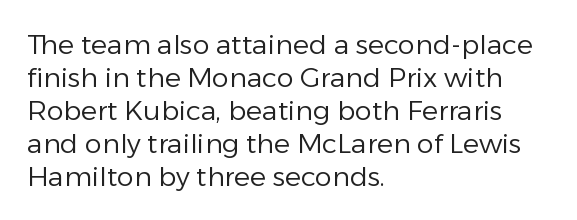
Q: Is the text bold? A: No.
Q: Is the text italic (slanted)? A: No, it is upright.
Q: Is the text underlined? A: No.
Q: How is the paragraph aligned? A: Left-aligned.
Q: Is the spacing between letters normal or unusually wide? A: Normal.
